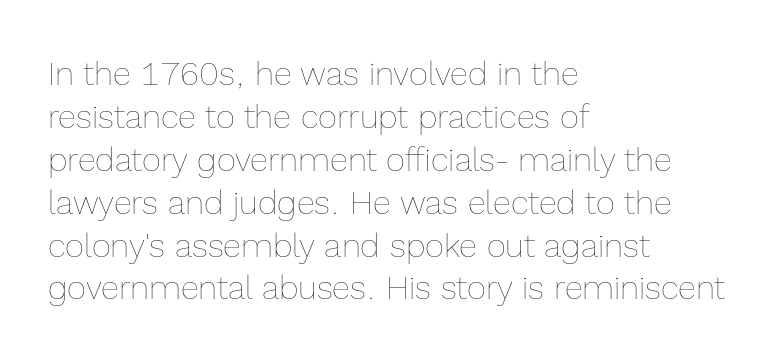
The image shows 33 px thin type, upright; set left-aligned, normal line spacing (1.3x), normal letter spacing, not underlined; a medium x-height.
